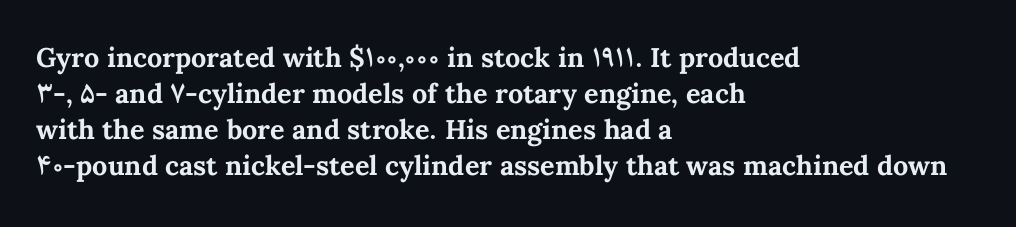
Q: Is the text bold? A: Yes.
Q: Is the text italic (slanted)? A: No, it is upright.
Q: Is the text underlined? A: No.
Q: How is the paragraph aligned? A: Left-aligned.
Q: Is the spacing between letters normal or unusually wide? A: Normal.
Q: Is the spacing between lines tight, normal or loose? A: Normal.
